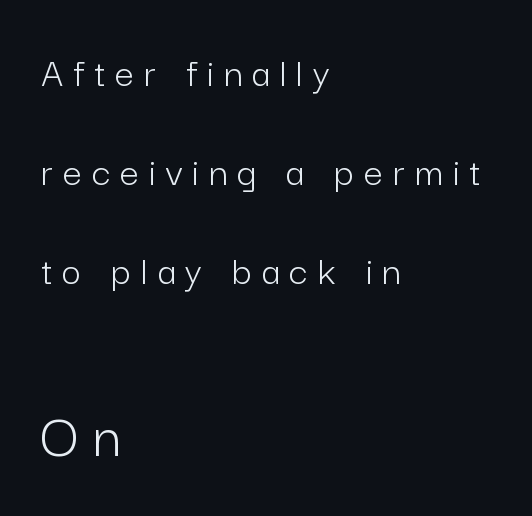
Stroke mass is kept to a normal reading level or below. Each letter keeps its own natural width here, so spacing adapts to shape. It's the straight-up-and-down kind of type. Quick note: interline space is abundant. Which chunk is bigger? The second one — the bottom block dwarfs the top.
